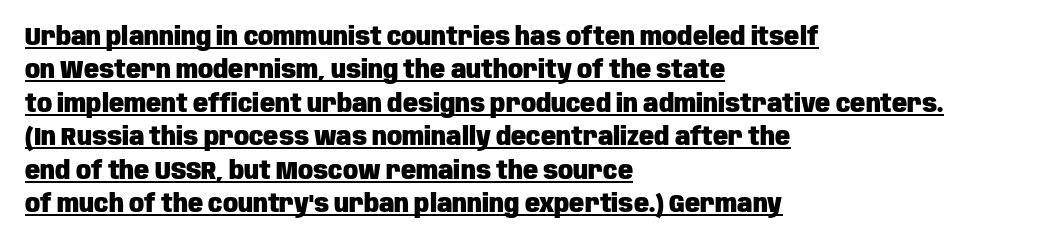
Q: Is the text bold? A: Yes.
Q: Is the text italic (slanted)? A: No, it is upright.
Q: Is the text underlined? A: Yes.
Q: How is the paragraph aligned? A: Left-aligned.
Q: Is the spacing between letters normal or unusually wide? A: Normal.
Q: Is the spacing between lines tight, normal or loose? A: Normal.
